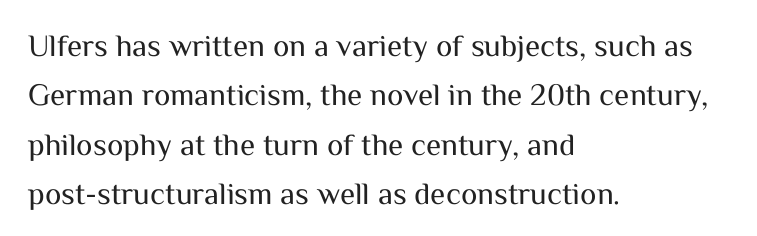
Is the letter spacing exaggerated? No — it looks like the ordinary default. The letters stand straight up with perfectly vertical stems. The foot of each line stays bare and open. The rendering uses natural spacing where letterforms have individual widths.
